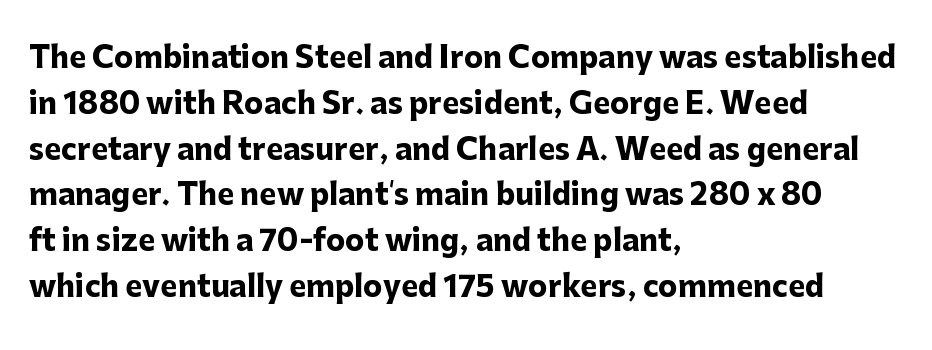
The image shows 29 px heavy sans-serif type, upright; set left-aligned, normal line spacing (1.58x), normal letter spacing, not underlined; low stroke contrast and a medium x-height.
